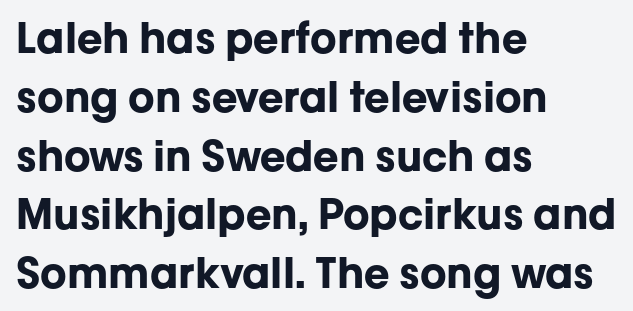
{"serif": "no", "italic": "no", "bold": "yes", "weight": "bold", "width": "normal", "stroke_contrast": "low", "x_height": "medium", "monospaced": "no", "underline": "no", "align": "left", "line_spacing": "normal", "line_spacing_ratio": 1.4, "letter_spacing": "normal", "letter_spacing_em": 0.0, "glyph_px": 42}
